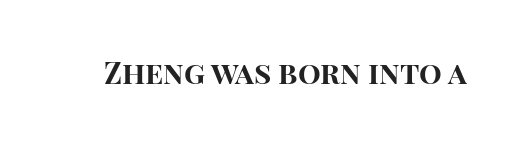
Q: Is the text bold? A: Yes.
Q: Is the text italic (slanted)? A: No, it is upright.
Q: Is the typeface a serif or a sans-serif typeface? A: Sans-serif.
Q: Is the text underlined? A: No.
Q: Is the spacing between letters normal or unusually wide? A: Normal.
Q: Width (condensed, normal, or wide)? A: Normal.
Q: Stroke contrast? A: High.
Q: x-height? A: Large.
Q: Monospaced? A: No.
